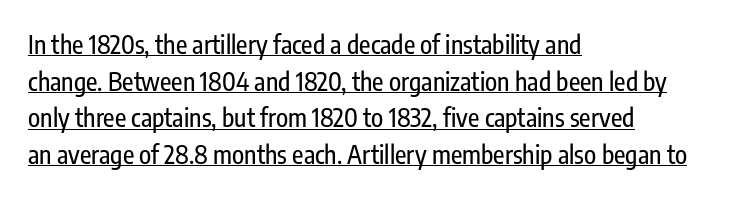
The image shows 25 px text type, upright; set left-aligned, normal line spacing (1.47x), normal letter spacing, underlined.
